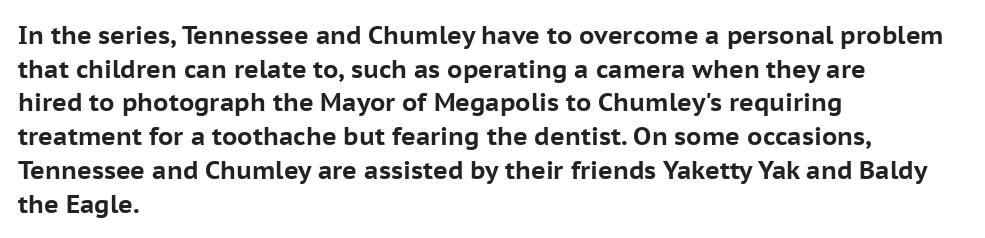
Q: Is the text bold? A: Yes.
Q: Is the text italic (slanted)? A: No, it is upright.
Q: Is the text underlined? A: No.
Q: How is the paragraph aligned? A: Left-aligned.
Q: Is the spacing between letters normal or unusually wide? A: Normal.
Q: Is the spacing between lines tight, normal or loose? A: Normal.
